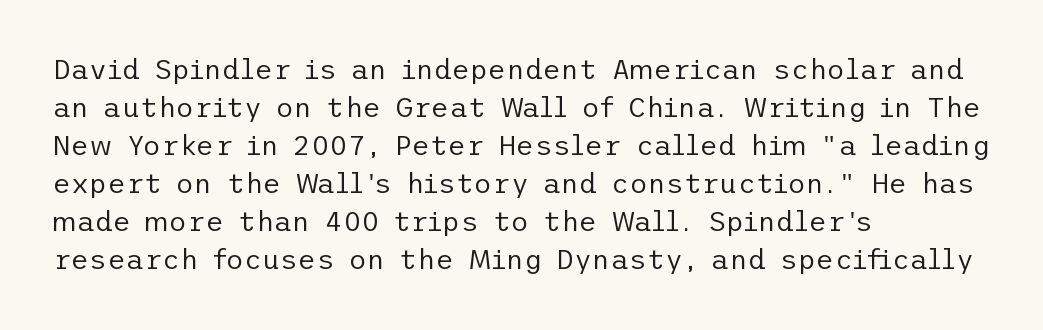
Standard letterfit; no display-style spreading of the glyphs. The passage shown stacks its lines at a standard gap. The font family rendered here belongs to the sans-serif group. The lines in this sample share a left origin and differ only in where they stop. The typesetting does not lean heavy: it is not bold.
